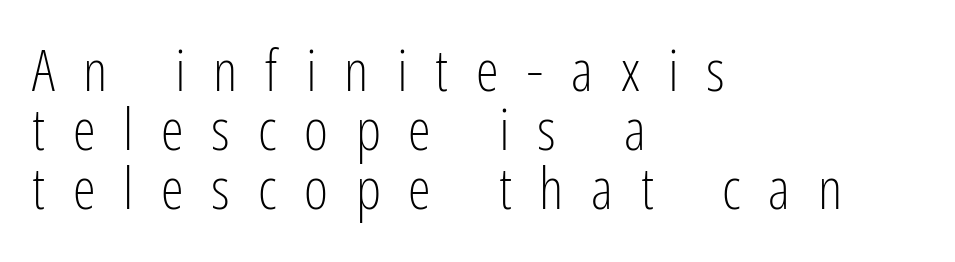
The image shows 58 px light, condensed sans-serif type, upright; set left-aligned, tight line spacing (1.02x), unusually wide letter spacing (+0.48 em), not underlined; low stroke contrast and a medium x-height.
